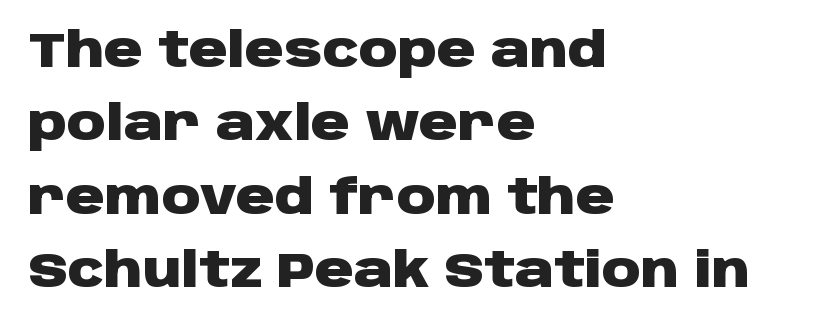
Q: Is the text bold? A: Yes.
Q: Is the text italic (slanted)? A: No, it is upright.
Q: Is the typeface a serif or a sans-serif typeface? A: Sans-serif.
Q: Is the text underlined? A: No.
Q: How is the paragraph aligned? A: Left-aligned.
Q: Is the spacing between letters normal or unusually wide? A: Normal.
Q: Is the spacing between lines tight, normal or loose? A: Normal.
Q: Width (condensed, normal, or wide)? A: Wide.
Q: Stroke contrast? A: Low.
Q: x-height? A: Large.
Q: Monospaced? A: No.
